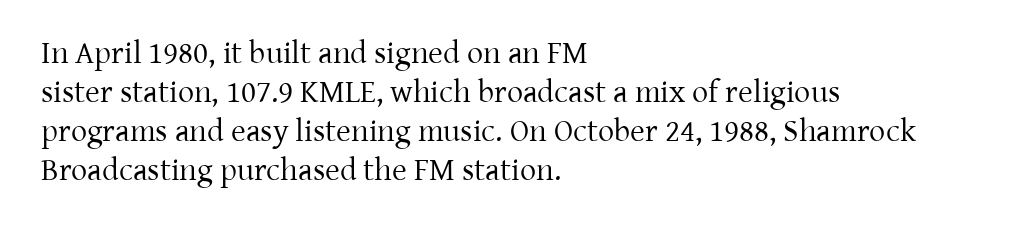
This rendering employs a face with finishing strokes, i.e., a serif. Every row of glyphs begins at an identical x-position on the left. A typesetter would mark this as roman, not italic. Letters have the restrained weight of plain body copy at most. This rendering leaves character spacing at its baseline value.
